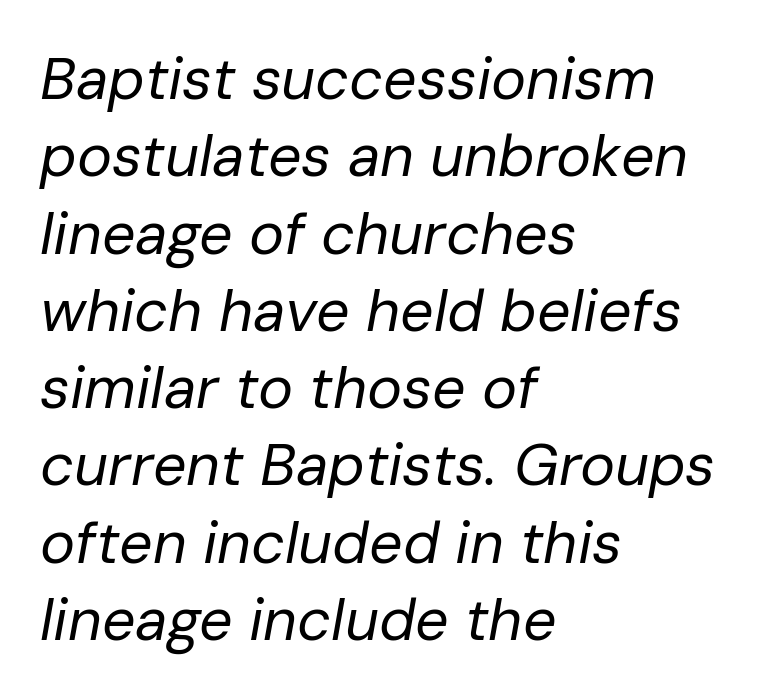
{"italic": "yes", "lean": "right", "slant_degrees": 10, "bold": "no", "weight": "regular", "width": "normal", "stroke_contrast": "low", "x_height": "medium", "monospaced": "no", "underline": "no", "align": "left", "line_spacing": "normal", "line_spacing_ratio": 1.31, "letter_spacing": "normal", "letter_spacing_em": 0.0, "glyph_px": 59}
